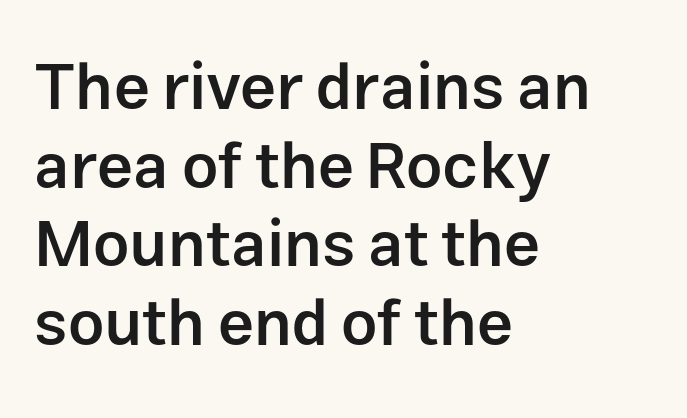
The image shows 64 px semibold sans-serif type, upright; set left-aligned, line spacing 1.23x, normal letter spacing, not underlined; low stroke contrast and a medium x-height.
